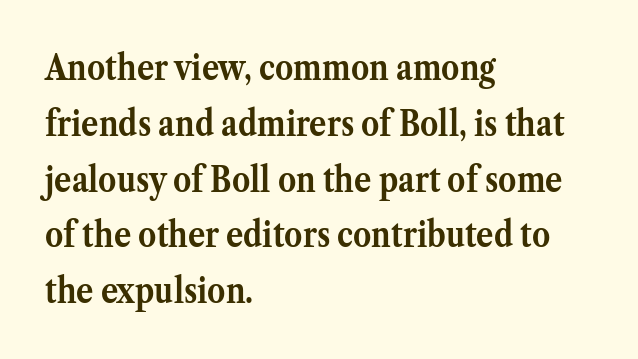
{"serif": "yes", "italic": "no", "bold": "yes", "weight": "semibold", "width": "normal", "stroke_contrast": "medium", "x_height": "medium", "monospaced": "no", "underline": "no", "align": "left", "line_spacing": "normal", "line_spacing_ratio": 1.55, "letter_spacing": "normal", "letter_spacing_em": 0.0, "glyph_px": 36}
